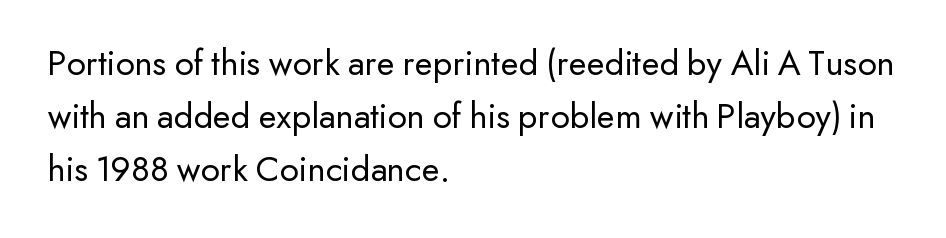
The image shows 37 px regular-weight sans-serif type, upright; set left-aligned, normal line spacing (1.43x), normal letter spacing, not underlined; low stroke contrast and a small x-height.
